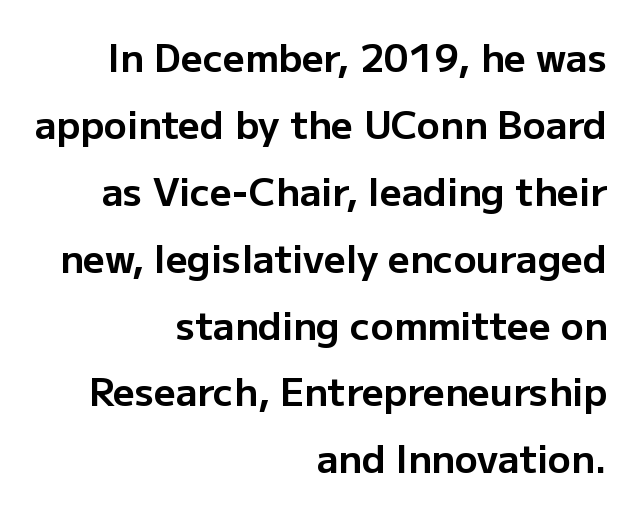
{"serif": "no", "italic": "no", "bold": "yes", "weight": "bold", "width": "normal", "stroke_contrast": "low", "x_height": "medium", "monospaced": "no", "underline": "no", "align": "right", "line_spacing_ratio": 1.76, "letter_spacing": "normal", "letter_spacing_em": 0.0, "glyph_px": 38}
